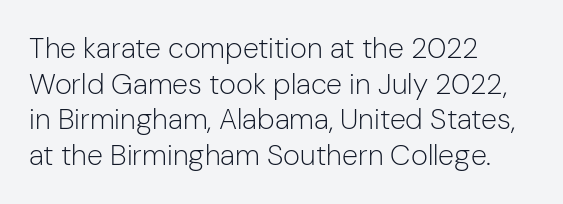
The image shows 29 px light sans-serif type, upright; set left-aligned, line spacing 1.23x, normal letter spacing, not underlined; low stroke contrast and a medium x-height.
